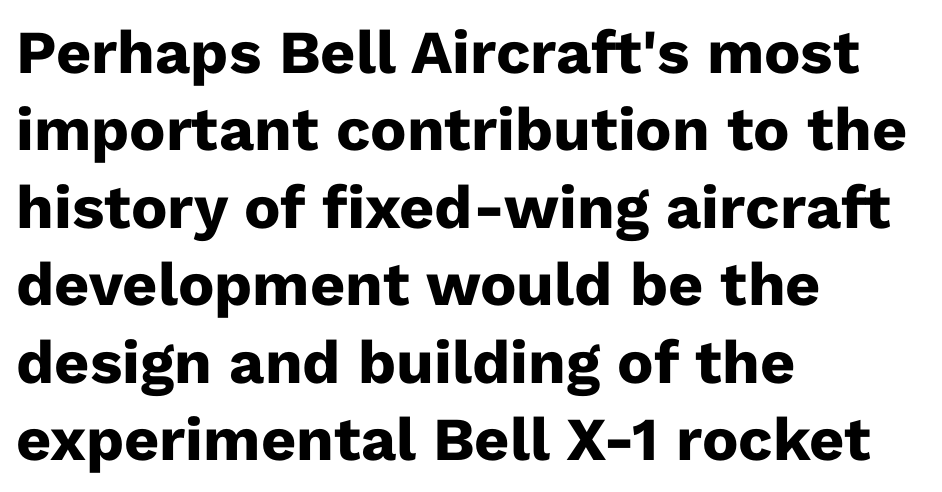
The image shows 61 px heavy sans-serif type, upright; set left-aligned, normal line spacing (1.27x), normal letter spacing, not underlined; low stroke contrast and a medium x-height.
